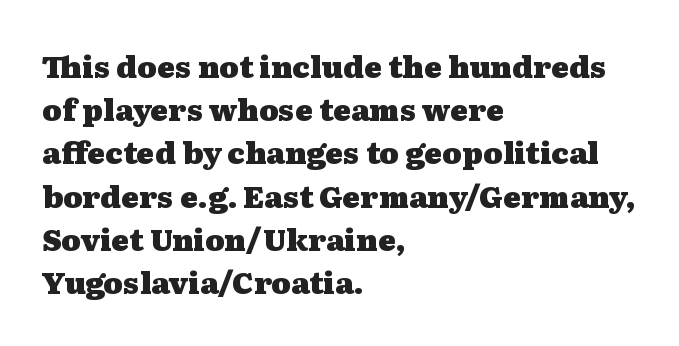
{"serif": "yes", "italic": "no", "bold": "yes", "weight": "heavy", "width": "wide", "stroke_contrast": "medium", "x_height": "medium", "monospaced": "no", "underline": "no", "align": "left", "line_spacing": "normal", "line_spacing_ratio": 1.44, "letter_spacing": "normal", "letter_spacing_em": 0.0, "glyph_px": 30}
